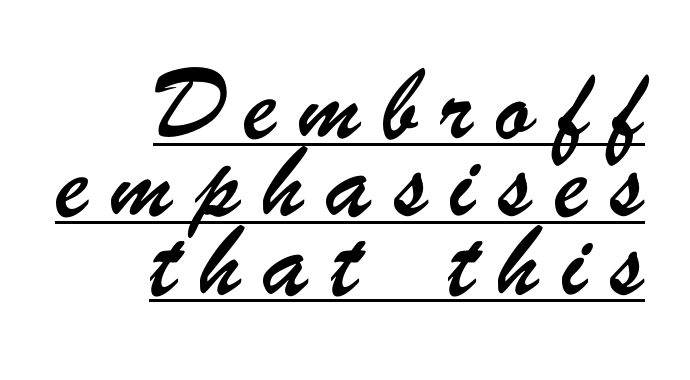
{"serif": "no", "width": "condensed", "stroke_contrast": "low", "x_height": "small", "monospaced": "no", "underline": "yes", "align": "right", "line_spacing_ratio": 1.74, "letter_spacing": "wide", "letter_spacing_em": 0.49, "glyph_px": 45}
